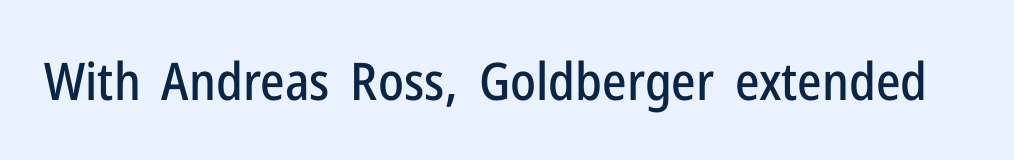
{"serif": "no", "italic": "no", "width": "condensed", "stroke_contrast": "low", "x_height": "medium", "monospaced": "no", "underline": "no", "letter_spacing": "normal", "letter_spacing_em": 0.0, "glyph_px": 52}
